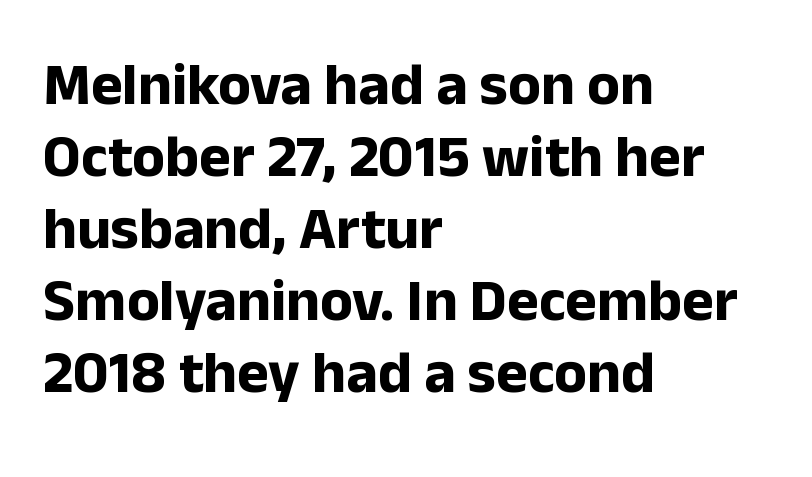
Think of a printed novel: that variable character pitch is what you see here. The lines are quadded left. Examine the stroke ends and you'll find no serifs. The words here are not underlined. These words are printed bold, with thick strokes throughout. Students, note that the glyphs here touch the page at normal intervals.
